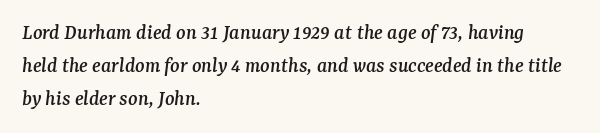
{"italic": "yes", "lean": "right", "slant_degrees": 7, "underline": "no", "align": "left", "line_spacing": "normal", "line_spacing_ratio": 1.5, "letter_spacing": "normal", "letter_spacing_em": 0.0, "glyph_px": 22}
